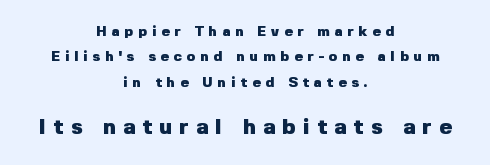
Q: Is the text bold? A: Yes.
Q: Is the text italic (slanted)? A: No, it is upright.
Q: Is the text underlined? A: No.
Q: How is the paragraph aligned? A: Centered.
Q: Is the spacing between letters normal or unusually wide? A: Unusually wide.
Q: Which block of text is set in a larger size, the first (top) or the second (bottom)? A: The second (bottom) one.
